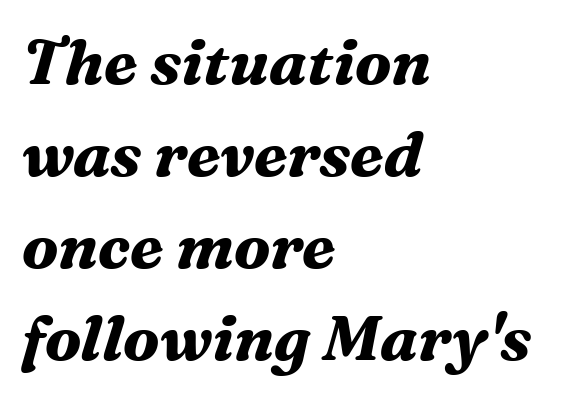
Q: Is the text bold? A: Yes.
Q: Is the text italic (slanted)? A: Yes, it leans right by about 16 degrees.
Q: Is the typeface a serif or a sans-serif typeface? A: Serif.
Q: Is the text underlined? A: No.
Q: How is the paragraph aligned? A: Left-aligned.
Q: Is the spacing between letters normal or unusually wide? A: Normal.
Q: Is the spacing between lines tight, normal or loose? A: Normal.
Q: Width (condensed, normal, or wide)? A: Normal.
Q: Stroke contrast? A: Medium.
Q: x-height? A: Medium.
Q: Monospaced? A: No.
